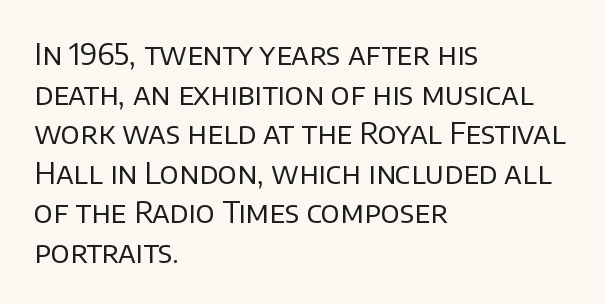
Q: Is the text bold? A: No.
Q: Is the text italic (slanted)? A: No, it is upright.
Q: Is the typeface a serif or a sans-serif typeface? A: Sans-serif.
Q: Is the text underlined? A: No.
Q: How is the paragraph aligned? A: Left-aligned.
Q: Is the spacing between letters normal or unusually wide? A: Normal.
Q: Is the spacing between lines tight, normal or loose? A: Normal.
Q: Width (condensed, normal, or wide)? A: Normal.
Q: Stroke contrast? A: Low.
Q: x-height? A: Large.
Q: Monospaced? A: No.
